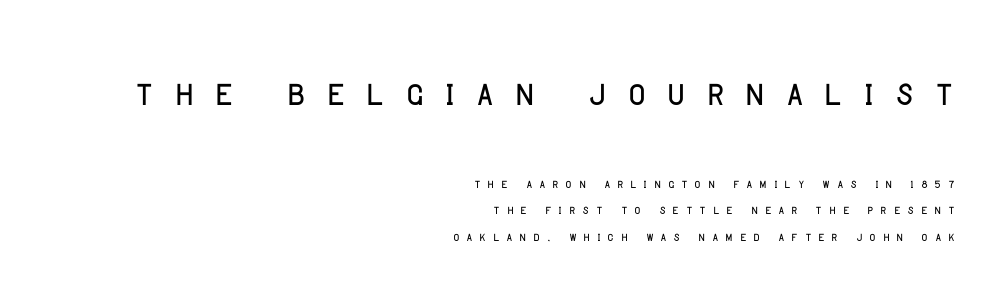
{"serif": "no", "italic": "no", "width": "condensed", "stroke_contrast": "low", "x_height": "large", "monospaced": "no", "underline": "no", "align": "right", "line_spacing": "normal", "line_spacing_ratio": 1.68, "letter_spacing": "wide", "letter_spacing_em": 0.46, "larger_block": "first", "size_ratio": 2.94, "glyph_px": 47}
